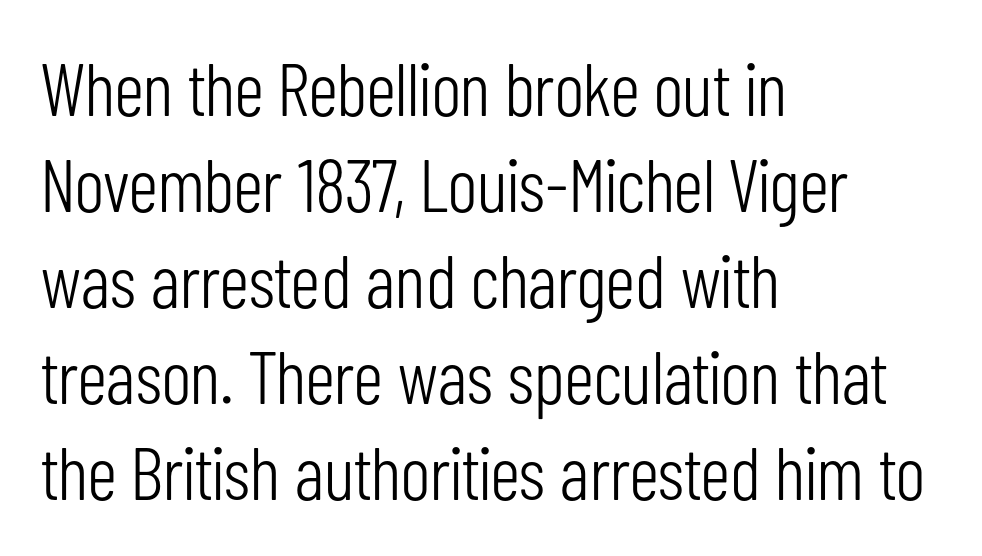
{"serif": "no", "italic": "no", "bold": "no", "weight": "light", "width": "condensed", "stroke_contrast": "low", "x_height": "medium", "monospaced": "no", "underline": "no", "align": "left", "line_spacing": "normal", "line_spacing_ratio": 1.28, "letter_spacing": "normal", "letter_spacing_em": 0.0, "glyph_px": 75}
